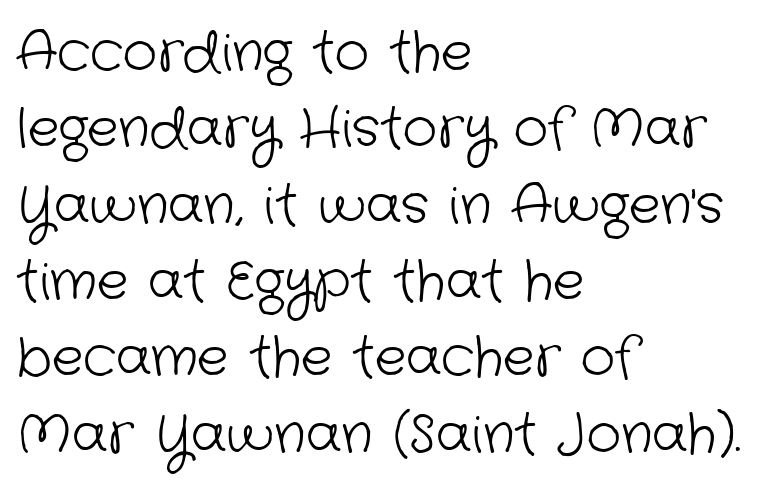
Q: Is the text bold? A: No.
Q: Is the typeface a serif or a sans-serif typeface? A: Sans-serif.
Q: Is the text underlined? A: No.
Q: How is the paragraph aligned? A: Left-aligned.
Q: Is the spacing between letters normal or unusually wide? A: Normal.
Q: Is the spacing between lines tight, normal or loose? A: Normal.
Q: Width (condensed, normal, or wide)? A: Normal.
Q: Stroke contrast? A: Low.
Q: x-height? A: Medium.
Q: Monospaced? A: No.
